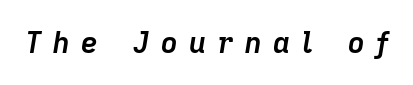
{"italic": "yes", "lean": "right", "slant_degrees": 9, "bold": "yes", "weight": "semibold", "width": "normal", "stroke_contrast": "low", "x_height": "medium", "monospaced": "no", "underline": "no", "letter_spacing": "wide", "letter_spacing_em": 0.39, "glyph_px": 29}
